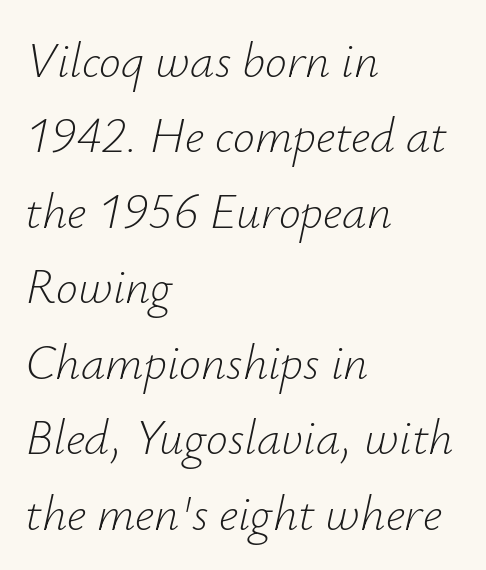
Q: Is the text bold? A: No.
Q: Is the text italic (slanted)? A: Yes, it leans right by about 12 degrees.
Q: Is the text underlined? A: No.
Q: How is the paragraph aligned? A: Left-aligned.
Q: Is the spacing between letters normal or unusually wide? A: Normal.
Q: Is the spacing between lines tight, normal or loose? A: Normal.
Q: Width (condensed, normal, or wide)? A: Normal.
Q: Stroke contrast? A: Low.
Q: x-height? A: Small.
Q: Monospaced? A: No.
